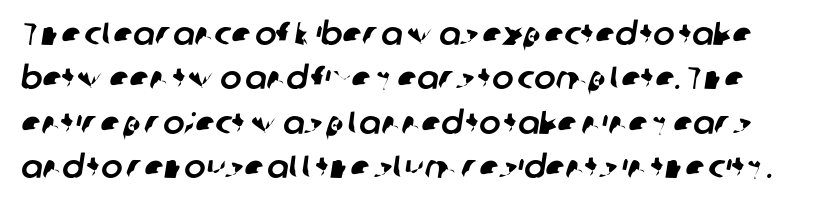
{"serif": "no", "width": "normal", "stroke_contrast": "low", "x_height": "medium", "monospaced": "no", "underline": "no", "line_spacing": "normal", "line_spacing_ratio": 1.39, "letter_spacing": "normal", "letter_spacing_em": 0.0, "glyph_px": 32}
